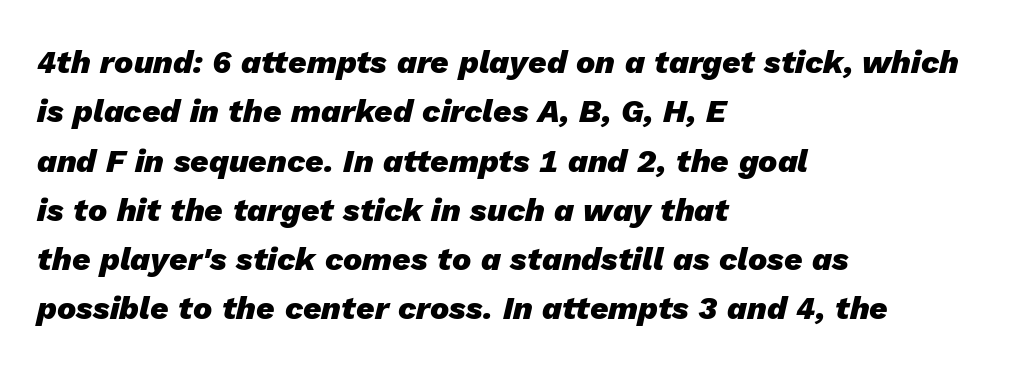
Emphasis by weight is at full strength: bold. Tall strokes in this sample are angled rather than plumb. The rendering uses natural spacing where letterforms have individual widths. Rows of type keep a routine distance in the vertical direction. Tracking here is standard; glyphs follow each other at the usual distance.
